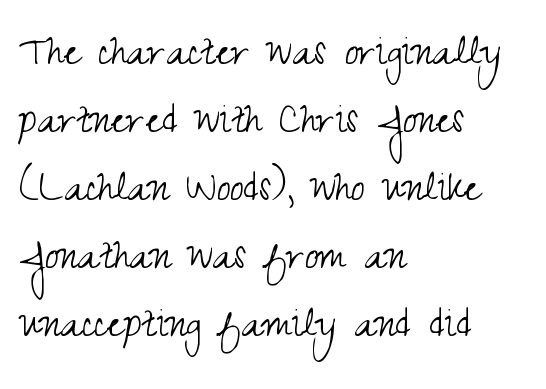
The image shows 49 px light, condensed sans-serif type, upright; set left-aligned, normal line spacing (1.39x), normal letter spacing, not underlined; medium stroke contrast and a small x-height.
